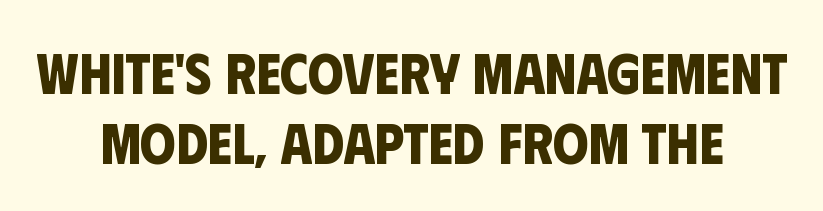
Q: Is the text bold? A: Yes.
Q: Is the typeface a serif or a sans-serif typeface? A: Sans-serif.
Q: Is the text underlined? A: No.
Q: How is the paragraph aligned? A: Centered.
Q: Is the spacing between letters normal or unusually wide? A: Normal.
Q: Width (condensed, normal, or wide)? A: Condensed.
Q: Stroke contrast? A: Low.
Q: x-height? A: Large.
Q: Monospaced? A: No.
